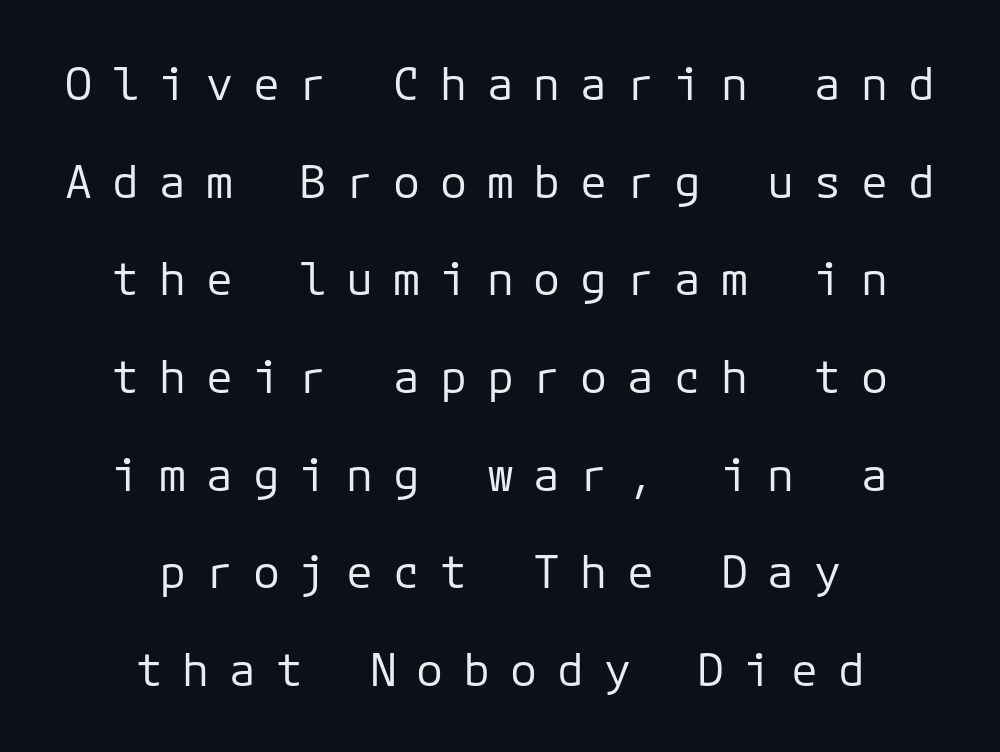
Q: Is the text bold? A: No.
Q: Is the text italic (slanted)? A: No, it is upright.
Q: Is the typeface a serif or a sans-serif typeface? A: Sans-serif.
Q: Is the text underlined? A: No.
Q: How is the paragraph aligned? A: Centered.
Q: Is the spacing between letters normal or unusually wide? A: Unusually wide.
Q: Is the spacing between lines tight, normal or loose? A: Loose.
Q: Width (condensed, normal, or wide)? A: Normal.
Q: Stroke contrast? A: Low.
Q: x-height? A: Medium.
Q: Monospaced? A: Yes.
